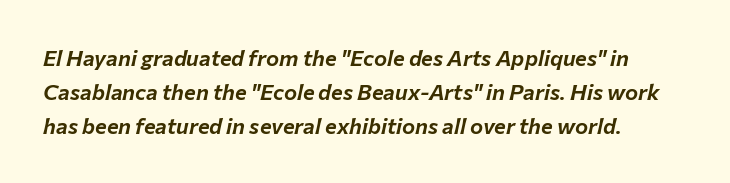
Q: Is the text italic (slanted)? A: Yes, it leans right by about 12 degrees.
Q: Is the text underlined? A: No.
Q: How is the paragraph aligned? A: Left-aligned.
Q: Is the spacing between letters normal or unusually wide? A: Normal.
Q: Is the spacing between lines tight, normal or loose? A: Normal.
